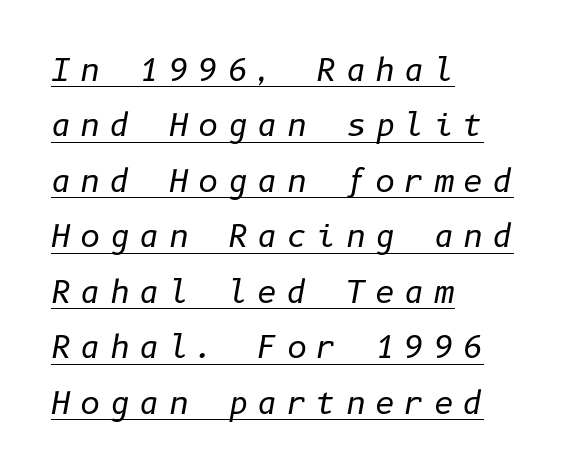
The image shows 31 px regular-weight type, italic (leaning right); set left-aligned, line spacing 1.79x, unusually wide letter spacing (+0.3 em), underlined; low stroke contrast and a medium x-height.
